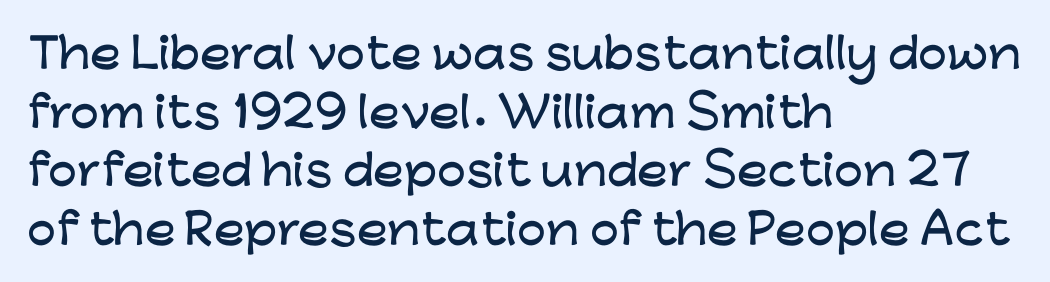
Q: Is the text italic (slanted)? A: No, it is upright.
Q: Is the typeface a serif or a sans-serif typeface? A: Sans-serif.
Q: Is the text underlined? A: No.
Q: How is the paragraph aligned? A: Left-aligned.
Q: Is the spacing between letters normal or unusually wide? A: Normal.
Q: Is the spacing between lines tight, normal or loose? A: Normal.
Q: Width (condensed, normal, or wide)? A: Wide.
Q: Stroke contrast? A: Low.
Q: x-height? A: Medium.
Q: Monospaced? A: No.
